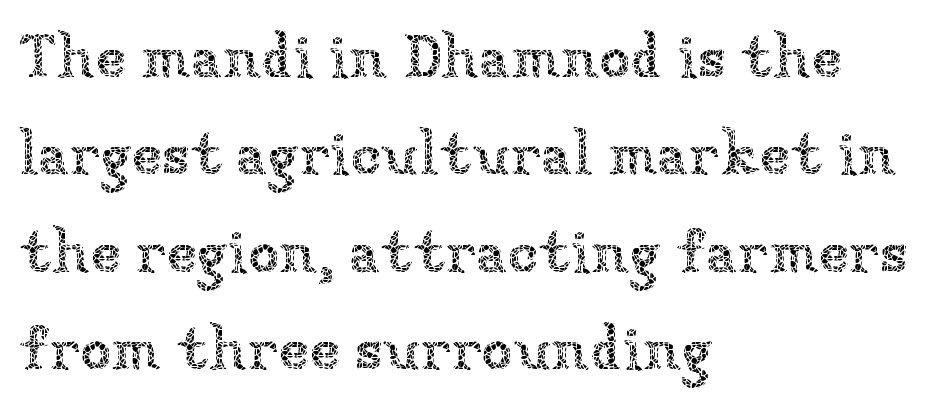
{"italic": "no", "bold": "no", "weight": "thin", "width": "normal", "stroke_contrast": "low", "x_height": "medium", "monospaced": "no", "underline": "no", "align": "left", "line_spacing": "normal", "line_spacing_ratio": 1.57, "letter_spacing": "normal", "letter_spacing_em": 0.0, "glyph_px": 62}
